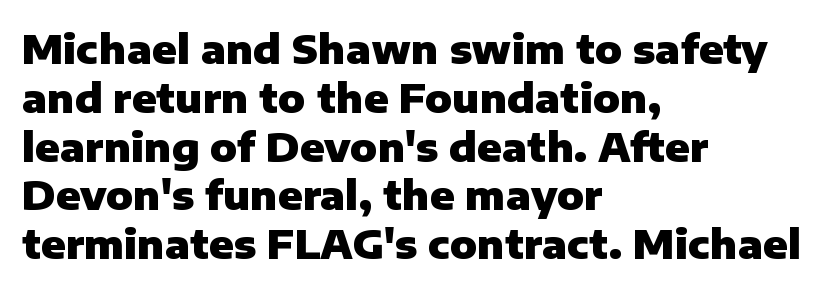
The image shows 40 px heavy sans-serif type, upright; set left-aligned, line spacing 1.22x, normal letter spacing, not underlined; low stroke contrast and a medium x-height.
